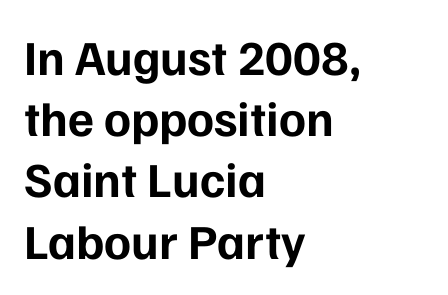
{"serif": "no", "italic": "no", "bold": "yes", "weight": "bold", "width": "normal", "stroke_contrast": "low", "x_height": "medium", "monospaced": "no", "underline": "no", "align": "left", "line_spacing": "normal", "line_spacing_ratio": 1.25, "letter_spacing": "normal", "letter_spacing_em": 0.0, "glyph_px": 49}
